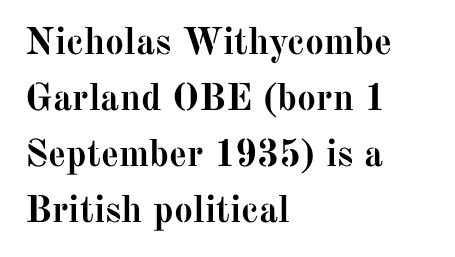
Compared with typical paragraphs, the rows here are spaced about the same. The passage shown is typeset with a serif family. How are the letters spaced? Ordinarily, with no added tracking. Do the characters align in a grid? No, the font is proportional. Has an underline been added? It has not.
